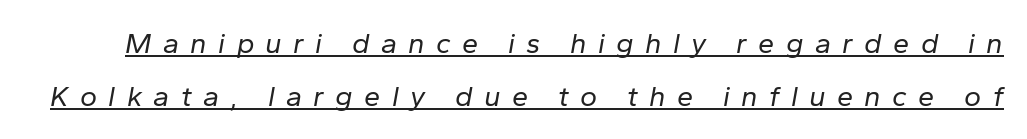
{"italic": "yes", "lean": "right", "slant_degrees": 10, "bold": "no", "weight": "regular", "width": "normal", "stroke_contrast": "low", "x_height": "medium", "monospaced": "no", "underline": "yes", "line_spacing_ratio": 1.84, "letter_spacing": "wide", "letter_spacing_em": 0.39, "glyph_px": 29}
